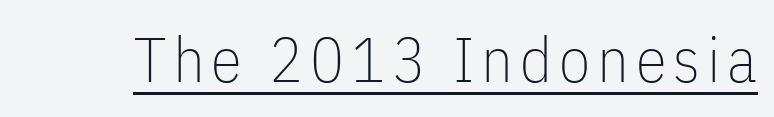
Q: Is the text bold? A: No.
Q: Is the text italic (slanted)? A: No, it is upright.
Q: Is the typeface a serif or a sans-serif typeface? A: Sans-serif.
Q: Is the text underlined? A: Yes.
Q: Width (condensed, normal, or wide)? A: Condensed.
Q: Stroke contrast? A: Low.
Q: x-height? A: Medium.
Q: Monospaced? A: No.
